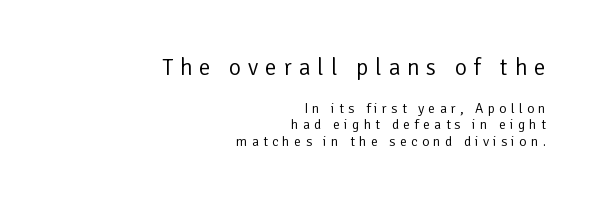
The image shows 23 px text type, upright; set right-aligned, line spacing 1.18x, unusually wide letter spacing (+0.3 em), not underlined; the first (top) block is 1.64x larger.
